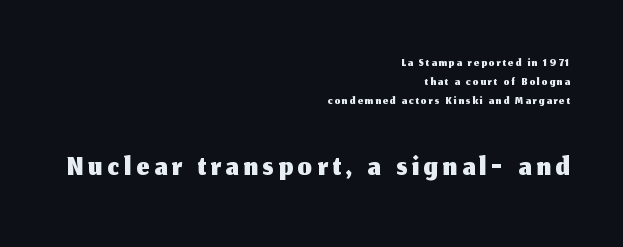
The image shows 45 px sans-serif type, upright; set right-aligned, tight line spacing (1.05x), not underlined; the second (bottom) block is 2.5x larger; medium stroke contrast and a medium x-height.
